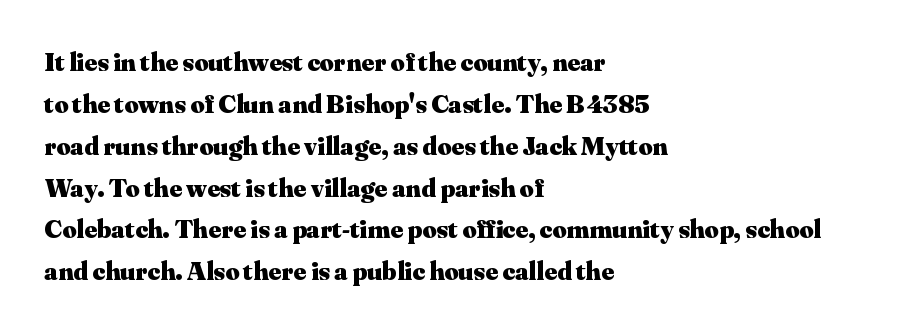
Q: Is the text bold? A: Yes.
Q: Is the text italic (slanted)? A: No, it is upright.
Q: Is the text underlined? A: No.
Q: How is the paragraph aligned? A: Left-aligned.
Q: Is the spacing between letters normal or unusually wide? A: Normal.
Q: Is the spacing between lines tight, normal or loose? A: Normal.
